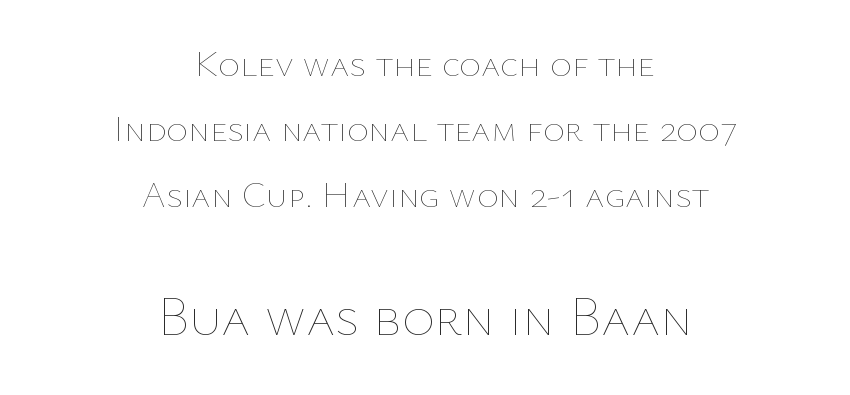
{"italic": "no", "bold": "no", "weight": "thin", "width": "normal", "stroke_contrast": "low", "x_height": "medium", "monospaced": "no", "underline": "no", "align": "center", "line_spacing_ratio": 1.77, "letter_spacing": "normal", "letter_spacing_em": 0.0, "larger_block": "second", "size_ratio": 1.51, "glyph_px": 56}
